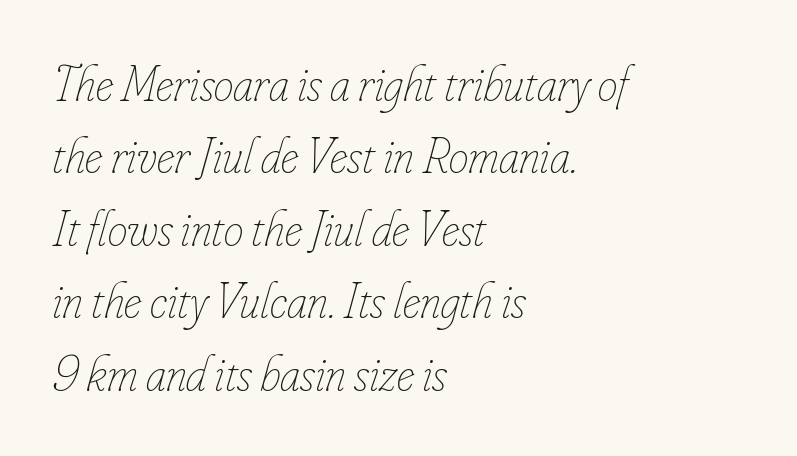
The image shows 50 px thin, condensed type, italic (leaning right); set left-aligned, normal line spacing (1.45x), normal letter spacing, not underlined; low stroke contrast and a small x-height.
